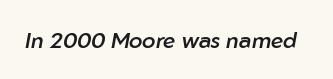
{"italic": "yes", "lean": "right", "slant_degrees": 10, "bold": "semi", "underline": "no", "letter_spacing": "normal", "letter_spacing_em": 0.0, "glyph_px": 22}
